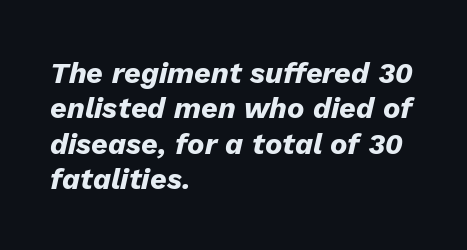
Any mark beneath the type? The region is blank. Short note: letters normally spaced. The face used here has a pronounced slope to its letters. On the weight axis this lands at bold, roughly 700. The setting favours the left margin, as ordinary paragraphs usually do. The rendering uses natural spacing where letterforms have individual widths.
